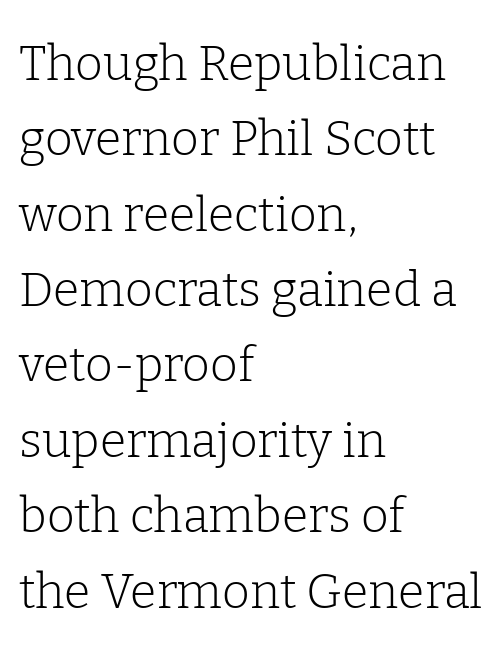
Q: Is the text bold? A: No.
Q: Is the text italic (slanted)? A: No, it is upright.
Q: Is the typeface a serif or a sans-serif typeface? A: Serif.
Q: Is the text underlined? A: No.
Q: How is the paragraph aligned? A: Left-aligned.
Q: Is the spacing between letters normal or unusually wide? A: Normal.
Q: Is the spacing between lines tight, normal or loose? A: Normal.
Q: Width (condensed, normal, or wide)? A: Normal.
Q: Stroke contrast? A: Low.
Q: x-height? A: Medium.
Q: Monospaced? A: No.
